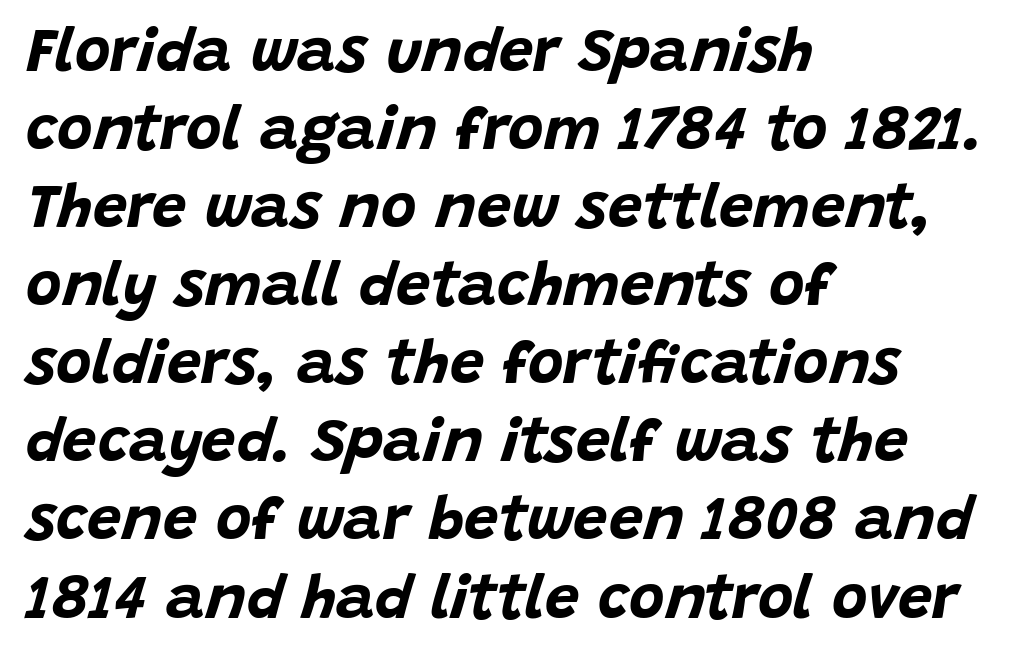
The image shows 61 px bold type, italic (leaning right); set left-aligned, normal line spacing (1.28x), normal letter spacing, not underlined; low stroke contrast and a large x-height.
